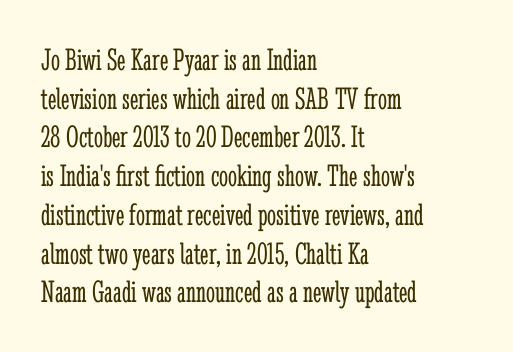
Q: Is the text bold? A: No.
Q: Is the text italic (slanted)? A: No, it is upright.
Q: Is the typeface a serif or a sans-serif typeface? A: Serif.
Q: Is the text underlined? A: No.
Q: How is the paragraph aligned? A: Left-aligned.
Q: Is the spacing between letters normal or unusually wide? A: Normal.
Q: Width (condensed, normal, or wide)? A: Condensed.
Q: Stroke contrast? A: Low.
Q: x-height? A: Medium.
Q: Monospaced? A: No.
